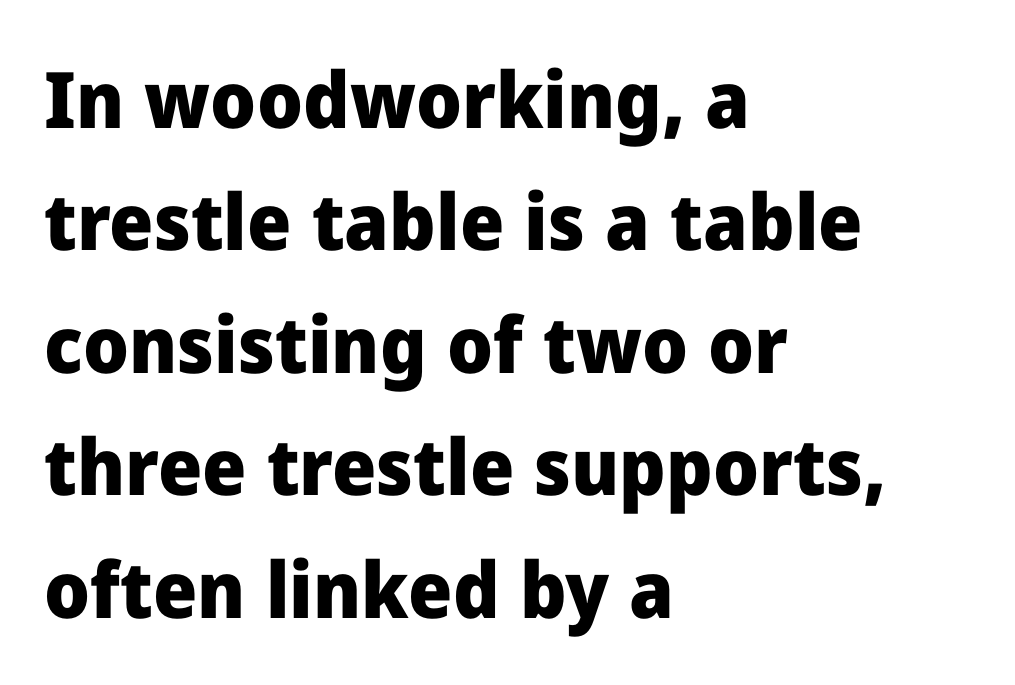
The image shows 78 px heavy sans-serif type, upright; set left-aligned, normal line spacing (1.57x), normal letter spacing, not underlined; low stroke contrast and a medium x-height.
